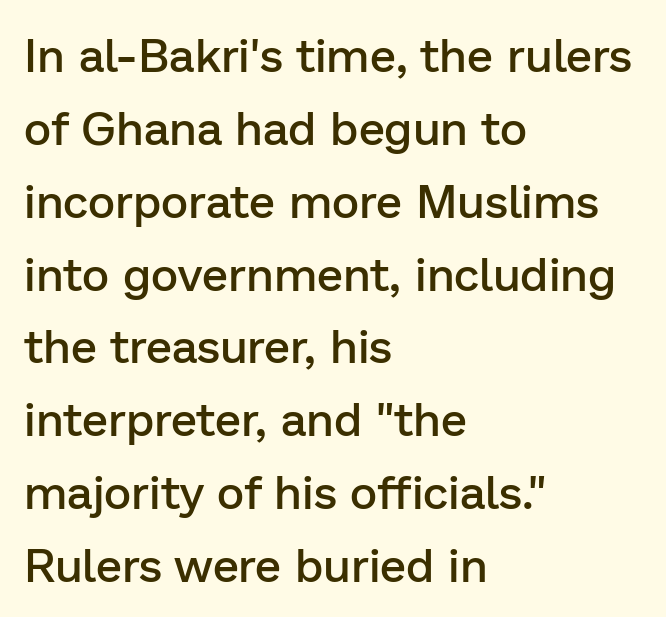
{"serif": "no", "italic": "no", "bold": "semi", "weight": "semibold", "width": "normal", "stroke_contrast": "low", "x_height": "medium", "monospaced": "no", "underline": "no", "align": "left", "line_spacing": "normal", "line_spacing_ratio": 1.55, "letter_spacing": "normal", "letter_spacing_em": 0.0, "glyph_px": 47}
